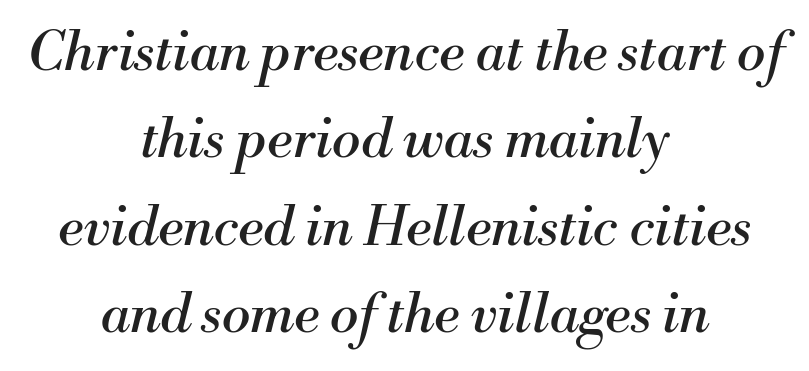
Q: Is the text bold? A: No.
Q: Is the text italic (slanted)? A: Yes, it leans right by about 13 degrees.
Q: Is the typeface a serif or a sans-serif typeface? A: Serif.
Q: Is the text underlined? A: No.
Q: How is the paragraph aligned? A: Centered.
Q: Is the spacing between letters normal or unusually wide? A: Normal.
Q: Is the spacing between lines tight, normal or loose? A: Normal.
Q: Width (condensed, normal, or wide)? A: Normal.
Q: Stroke contrast? A: Medium.
Q: x-height? A: Small.
Q: Monospaced? A: No.
